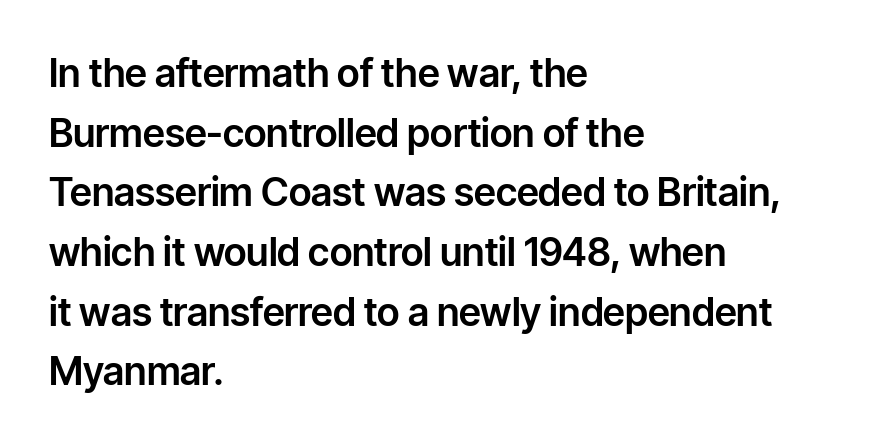
Proportional: the letters do not fall into vertical columns. Do the letters lean? They stand straight. Typeset ragged right — the left edge is the straight one. This is sans-serif lettering, the kind often seen on screens and signage. Each row of text sits above clean, open space. Observe the ordinary spacing: letters are neighbours, not strangers.
